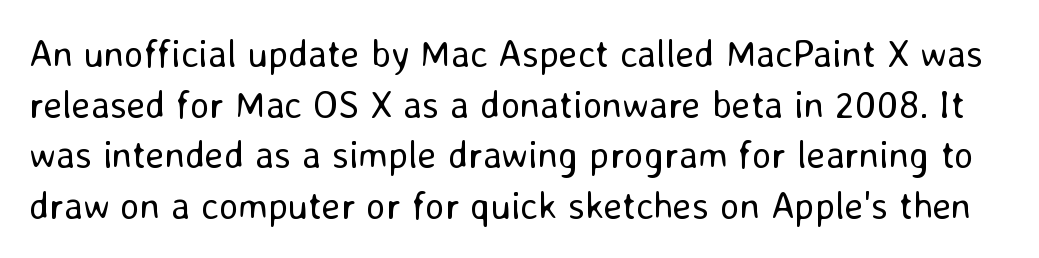
{"serif": "no", "italic": "no", "bold": "no", "weight": "regular", "width": "normal", "stroke_contrast": "low", "x_height": "medium", "monospaced": "no", "underline": "no", "line_spacing": "normal", "line_spacing_ratio": 1.33, "letter_spacing": "normal", "letter_spacing_em": 0.0, "glyph_px": 38}
